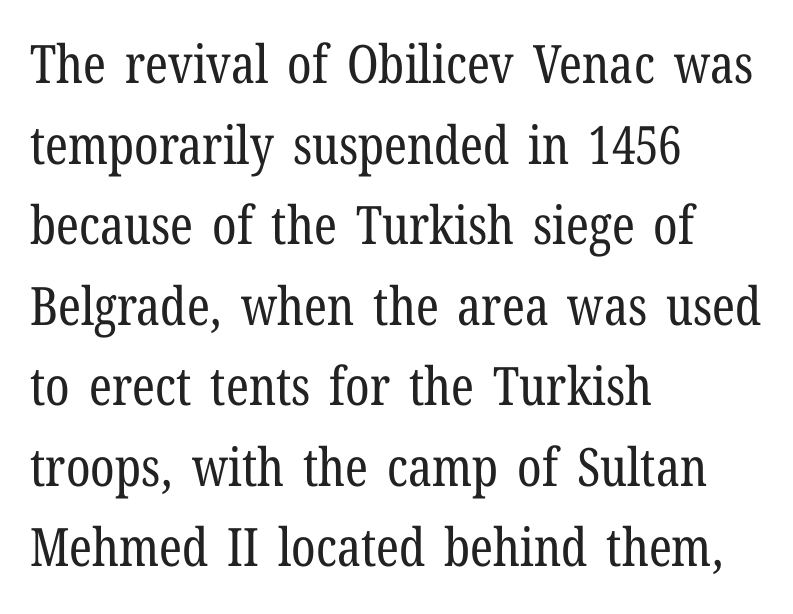
The image shows 53 px regular-weight, condensed serif type, upright; set left-aligned, normal line spacing (1.52x), normal letter spacing, not underlined; low stroke contrast and a medium x-height.
